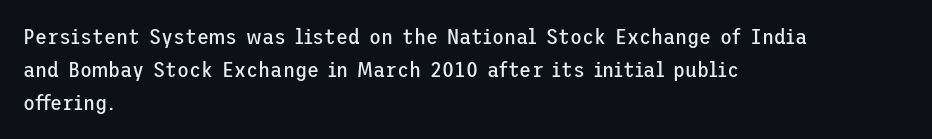
The image shows 22 px text type, upright; set left-aligned, normal line spacing (1.51x), normal letter spacing, not underlined.
